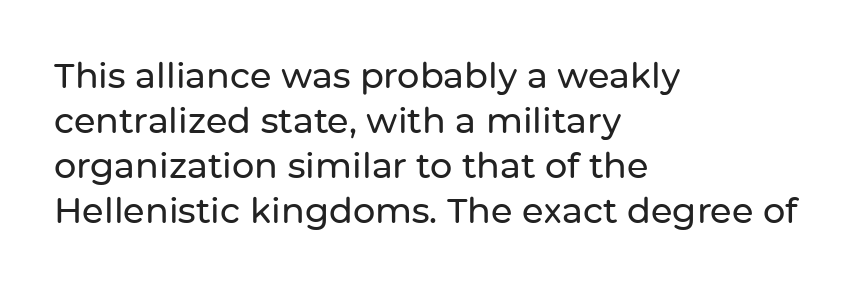
{"serif": "no", "italic": "no", "width": "normal", "stroke_contrast": "low", "x_height": "medium", "monospaced": "no", "underline": "no", "align": "left", "line_spacing": "normal", "line_spacing_ratio": 1.29, "letter_spacing": "normal", "letter_spacing_em": 0.0, "glyph_px": 35}
